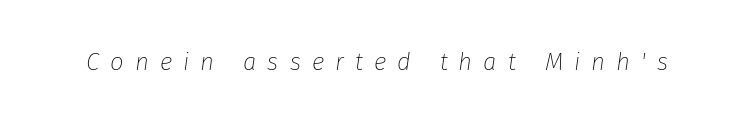
Q: Is the text bold? A: No.
Q: Is the text italic (slanted)? A: Yes, it leans right by about 8 degrees.
Q: Is the text underlined? A: No.
Q: Is the spacing between letters normal or unusually wide? A: Unusually wide.
